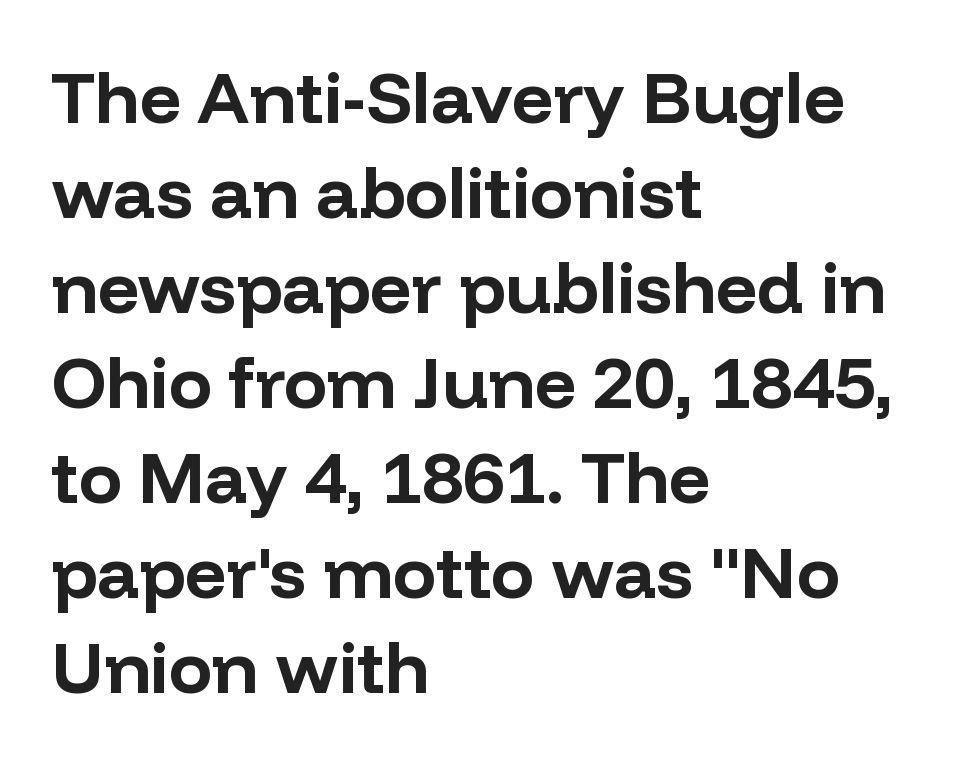
The image shows 72 px bold sans-serif type, upright; set left-aligned, normal line spacing (1.32x), normal letter spacing, not underlined; low stroke contrast and a medium x-height.
